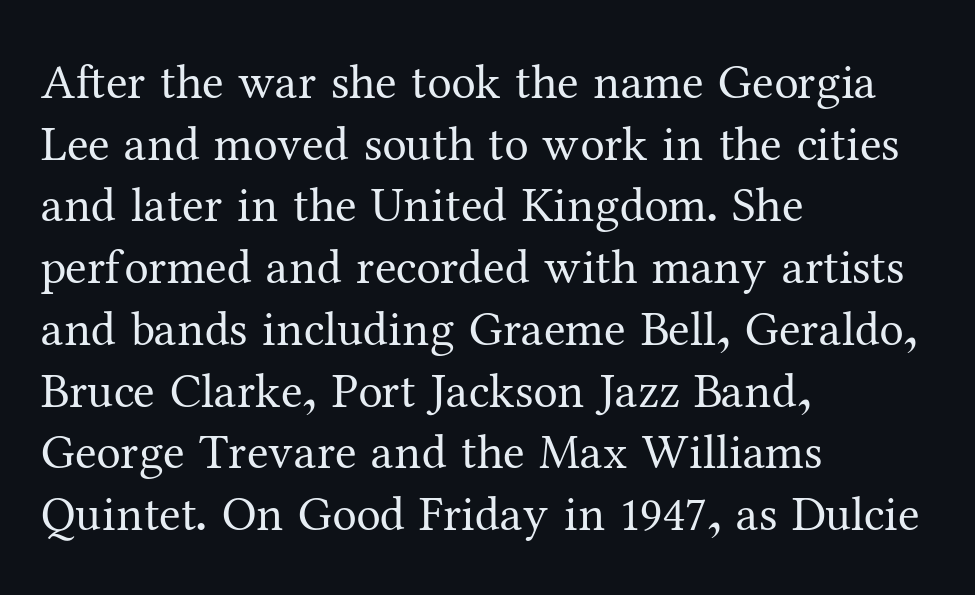
Interline gaps are of average width in this sample. Characters follow at the spacing the type designer built in. Each letter keeps its own natural width here, so spacing adapts to shape. You can tell it's not italic because the verticals are truly vertical.
